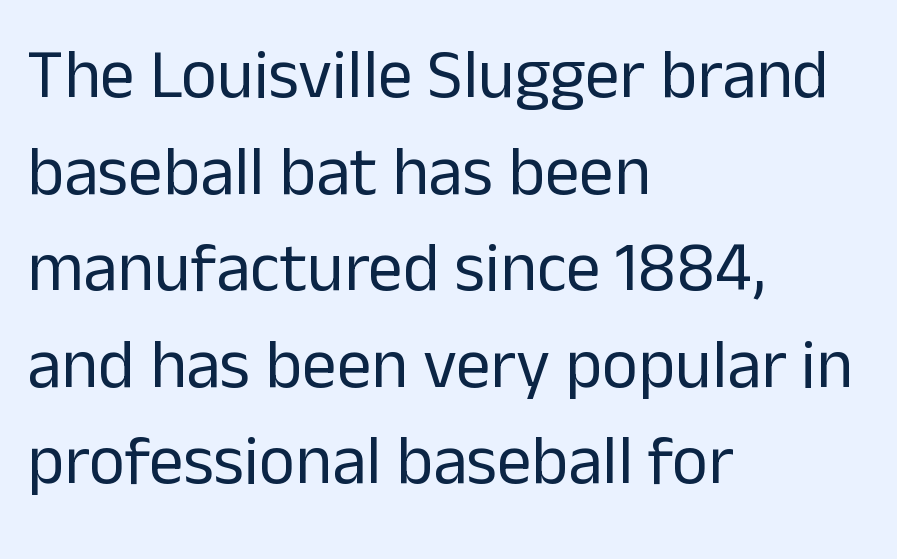
The image shows 69 px regular-weight sans-serif type, upright; set left-aligned, normal line spacing (1.4x), normal letter spacing, not underlined; low stroke contrast and a medium x-height.
